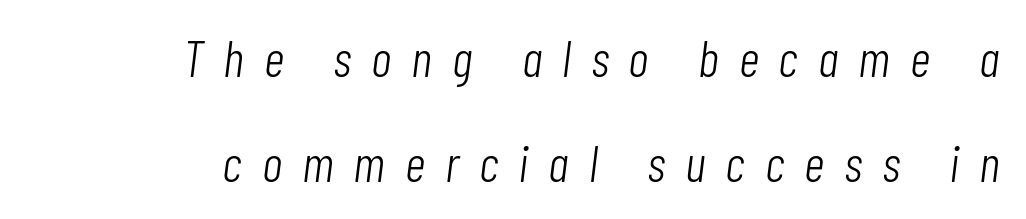
A flush-right, rag-left setting is used for this passage. The designer dialed line spacing up above the default. The passage shown is typed in a proportional face where columns would drift. Weight: not bold — regular or lighter.
